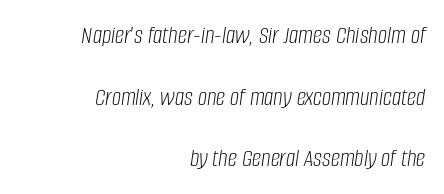
Q: Is the text bold? A: No.
Q: Is the text italic (slanted)? A: Yes, it leans right by about 8 degrees.
Q: Is the text underlined? A: No.
Q: How is the paragraph aligned? A: Right-aligned.
Q: Is the spacing between letters normal or unusually wide? A: Normal.
Q: Is the spacing between lines tight, normal or loose? A: Loose.
